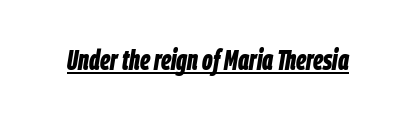
The image shows 29 px bold, condensed type, italic (leaning right); set normal letter spacing, underlined; low stroke contrast and a large x-height.
